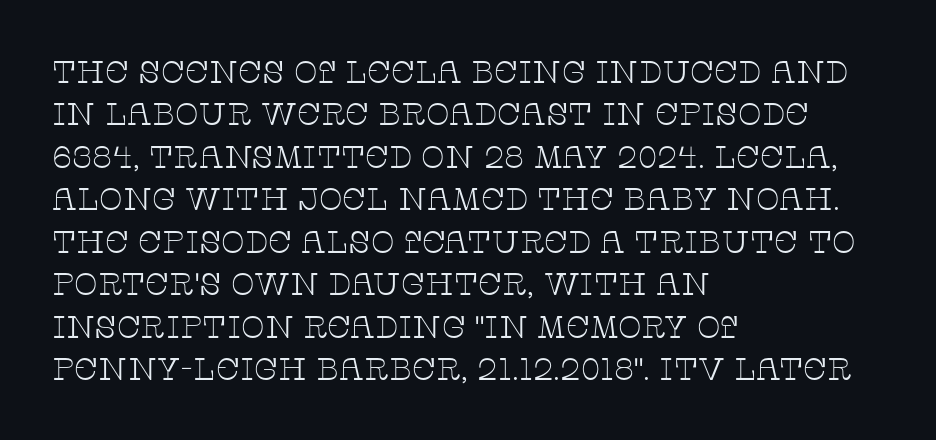
The image shows 31 px thin, wide serif type, upright; set left-aligned, normal line spacing (1.37x), normal letter spacing, not underlined; low stroke contrast and a large x-height.
